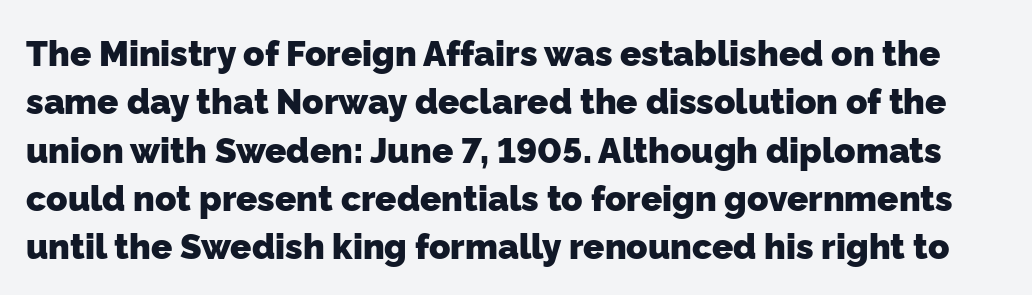
Q: Is the text bold? A: Yes.
Q: Is the typeface a serif or a sans-serif typeface? A: Sans-serif.
Q: Is the text underlined? A: No.
Q: Is the spacing between letters normal or unusually wide? A: Normal.
Q: Is the spacing between lines tight, normal or loose? A: Normal.
Q: Width (condensed, normal, or wide)? A: Normal.
Q: Stroke contrast? A: Low.
Q: x-height? A: Medium.
Q: Monospaced? A: No.
